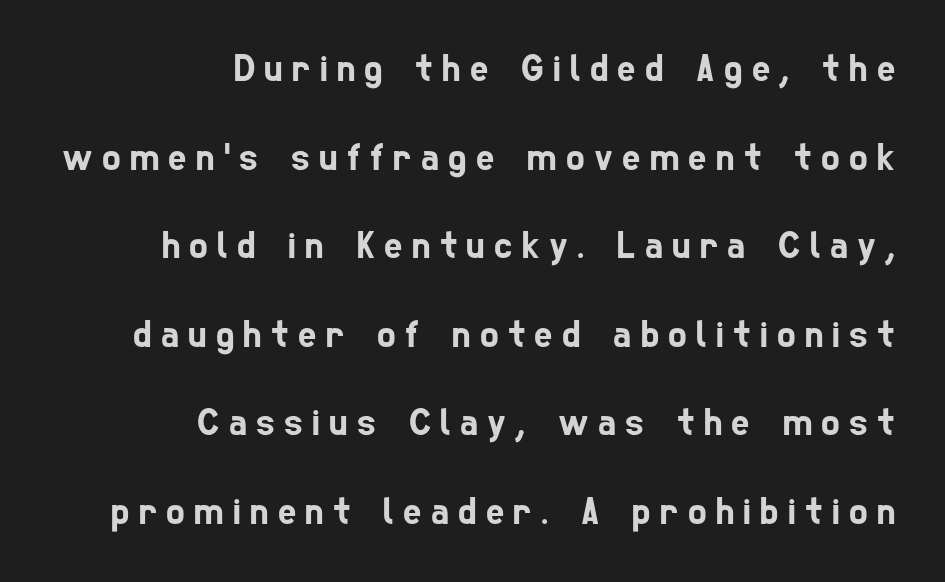
{"serif": "no", "width": "condensed", "stroke_contrast": "low", "x_height": "medium", "monospaced": "no", "underline": "no", "align": "right", "line_spacing": "loose", "line_spacing_ratio": 2.27, "letter_spacing": "wide", "letter_spacing_em": 0.24, "glyph_px": 39}
